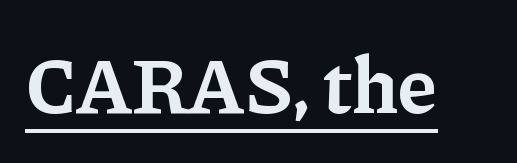
The font family rendered here belongs to the serif group. Bold? Absolutely — the strokes are thick and heavy. Note the varied advance widths — an 'i' is clearly narrower than an 'm'. Does the lettering tilt? It doesn't — this is upright. The string is rendered with underlining switched on.
